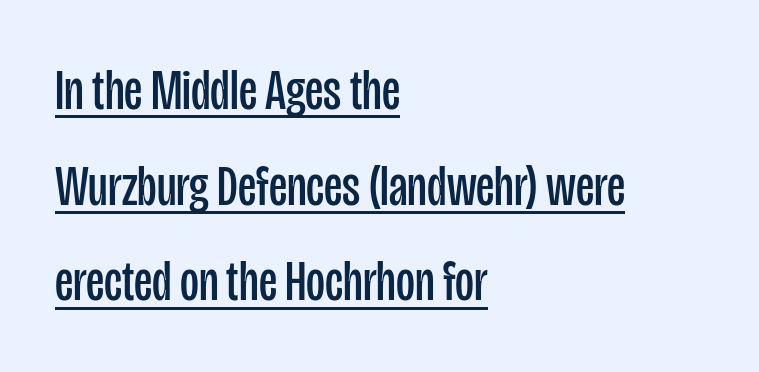
{"serif": "no", "italic": "no", "bold": "no", "weight": "regular", "width": "condensed", "stroke_contrast": "low", "x_height": "large", "monospaced": "no", "underline": "yes", "align": "left", "line_spacing": "normal", "line_spacing_ratio": 1.65, "letter_spacing": "normal", "letter_spacing_em": 0.0, "glyph_px": 58}
